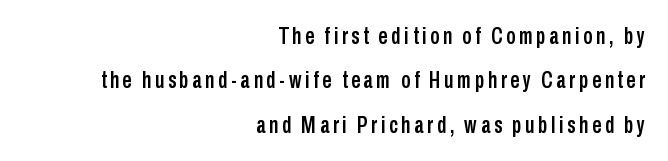
The image shows 23 px text type, upright; set right-aligned, loose line spacing (1.93x), not underlined.
